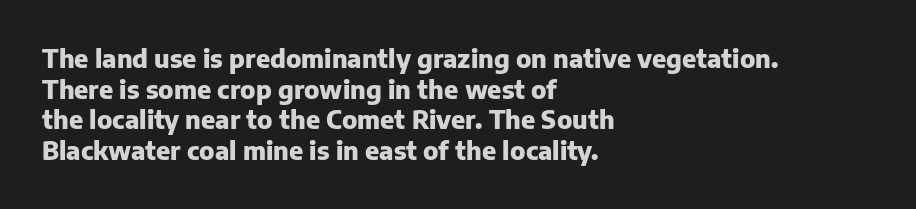
In CSS terms this would be text-align: left. Anything drawn beneath the words? Only blank space. Posture: upright roman. As a designer I'd log this as weight 700, bold.
